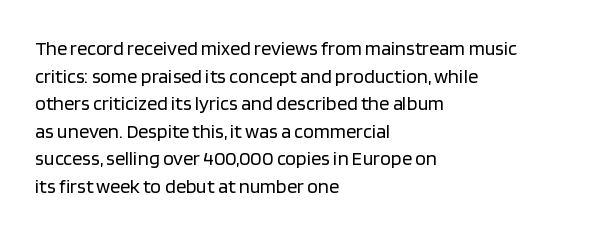
{"italic": "no", "bold": "no", "underline": "no", "align": "left", "line_spacing": "normal", "line_spacing_ratio": 1.38, "letter_spacing": "normal", "letter_spacing_em": 0.0, "glyph_px": 20}
